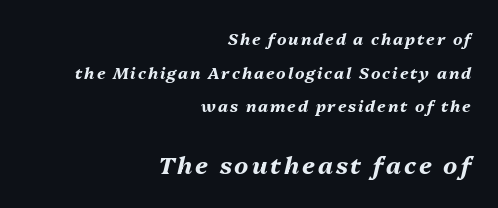
The letters in the lower block stand taller than those in the block above. Weight check: bold — yes, fully. Leftover space on each line is placed entirely before the opening word. This sample trades compactness for vertical openness between lines.
